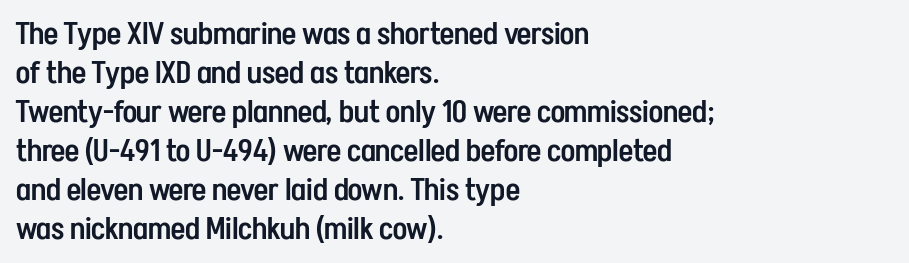
The image shows 31 px semibold, condensed sans-serif type, upright; set left-aligned, normal line spacing (1.26x), normal letter spacing, not underlined; low stroke contrast and a medium x-height.
